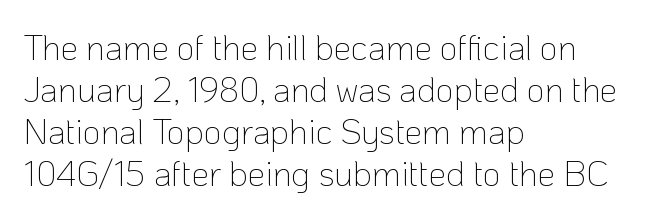
The image shows 35 px thin sans-serif type, upright; set left-aligned, line spacing 1.2x, normal letter spacing, not underlined; low stroke contrast and a medium x-height.
